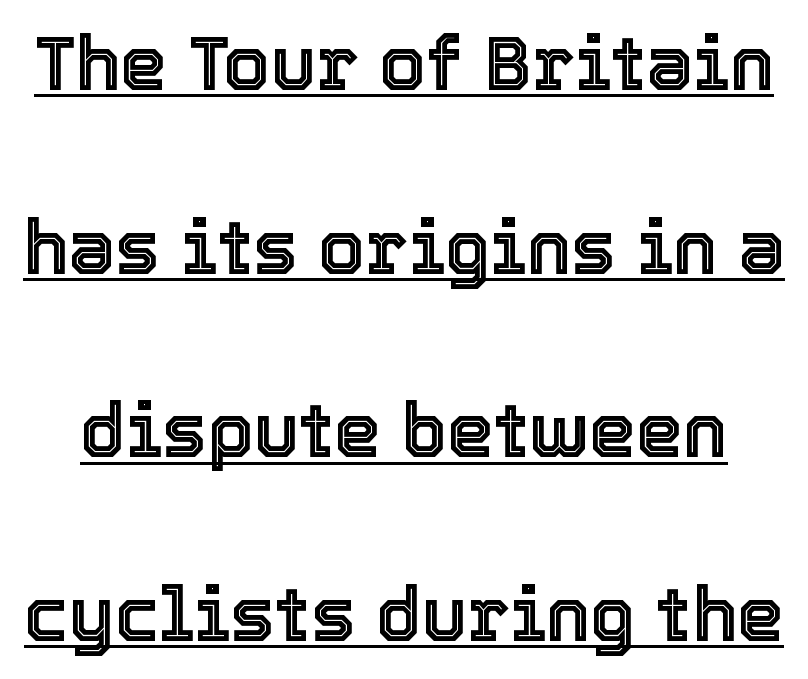
Is the letter spacing exaggerated? No — it looks like the ordinary default. The passage shown stacks its lines with a broad gap. Note the varied advance widths — an 'i' is clearly narrower than an 'm'. The face used here appears with an underline applied. The type sits square on the baseline with zero lean.
